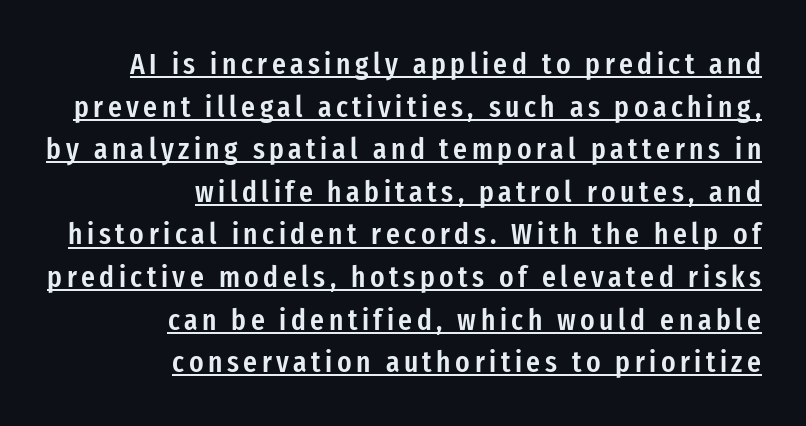
The image shows 30 px semibold, condensed sans-serif type, upright; set right-aligned, normal line spacing (1.42x), underlined; low stroke contrast and a medium x-height.
